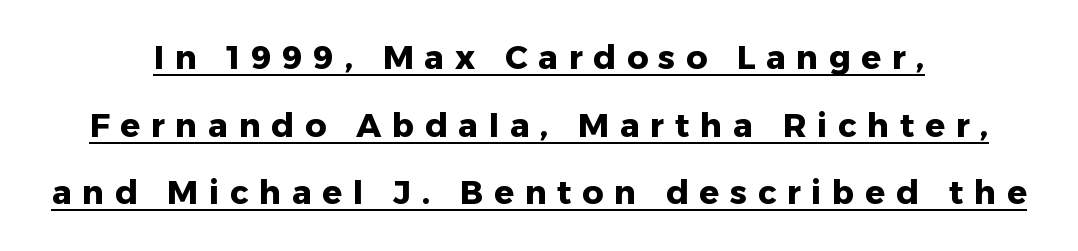
Notice how a bar underscores the lettering throughout. Compared with an ordinary text face, these strokes are far heavier — a full bold. Check where the strokes stop: nothing finishes them off — pure sans. Teacher's note: observe the equal gaps on both sides — that is centered alignment.
